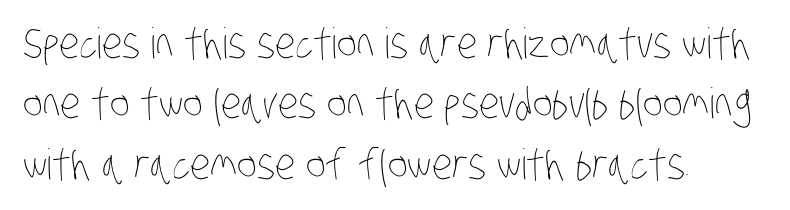
Q: Is the text bold? A: No.
Q: Is the text underlined? A: No.
Q: How is the paragraph aligned? A: Left-aligned.
Q: Is the spacing between letters normal or unusually wide? A: Normal.
Q: Is the spacing between lines tight, normal or loose? A: Normal.
Q: Width (condensed, normal, or wide)? A: Condensed.
Q: Stroke contrast? A: Low.
Q: x-height? A: Large.
Q: Monospaced? A: No.
